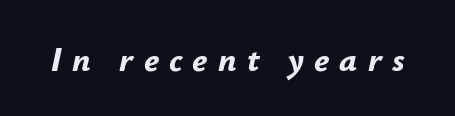
Q: Is the text bold? A: Yes.
Q: Is the text italic (slanted)? A: Yes, it leans right by about 12 degrees.
Q: Is the text underlined? A: No.
Q: Is the spacing between letters normal or unusually wide? A: Unusually wide.
Q: Width (condensed, normal, or wide)? A: Normal.
Q: Stroke contrast? A: Low.
Q: x-height? A: Small.
Q: Monospaced? A: No.
